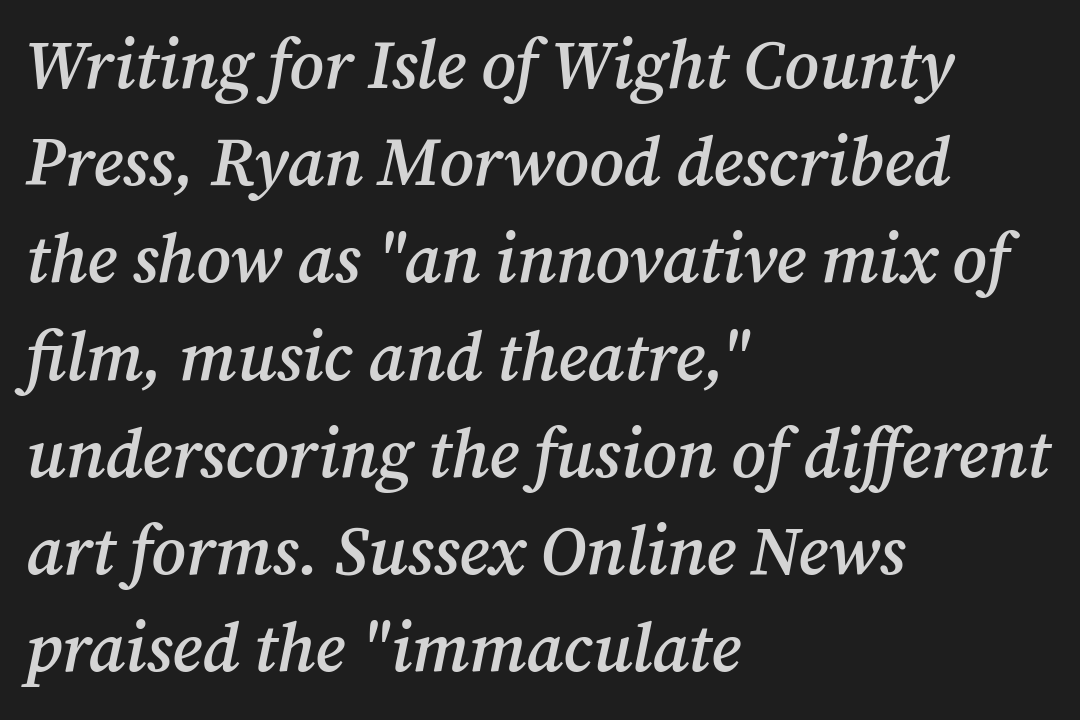
{"serif": "yes", "italic": "yes", "lean": "right", "slant_degrees": 12, "bold": "semi", "weight": "semibold", "width": "normal", "stroke_contrast": "medium", "x_height": "medium", "monospaced": "no", "underline": "no", "align": "left", "line_spacing": "normal", "line_spacing_ratio": 1.43, "letter_spacing": "normal", "letter_spacing_em": 0.0, "glyph_px": 68}
